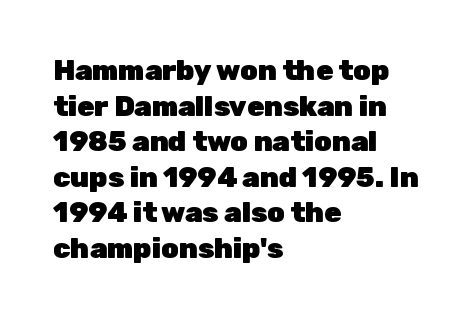
Q: Is the text bold? A: Yes.
Q: Is the text italic (slanted)? A: No, it is upright.
Q: Is the typeface a serif or a sans-serif typeface? A: Sans-serif.
Q: Is the text underlined? A: No.
Q: How is the paragraph aligned? A: Left-aligned.
Q: Is the spacing between letters normal or unusually wide? A: Normal.
Q: Is the spacing between lines tight, normal or loose? A: Normal.
Q: Width (condensed, normal, or wide)? A: Normal.
Q: Stroke contrast? A: Low.
Q: x-height? A: Medium.
Q: Monospaced? A: No.
